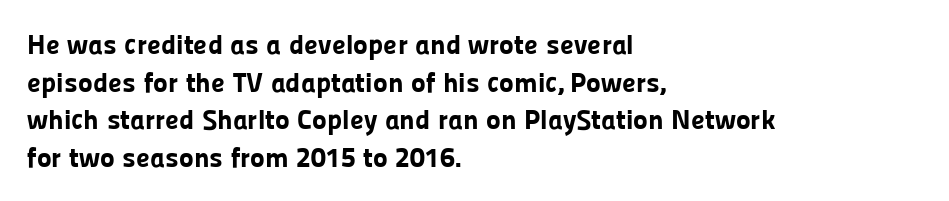
The foot of each line stays bare and open. The text was rendered using a sans face with plain stroke endings. The letters advance in unequal steps, a hallmark of proportional type. Casual observation: everything's shoved over to the left. Regarding leading, the lines here are spaced in the standard way. Nope, not italic — everything's standing straight.
